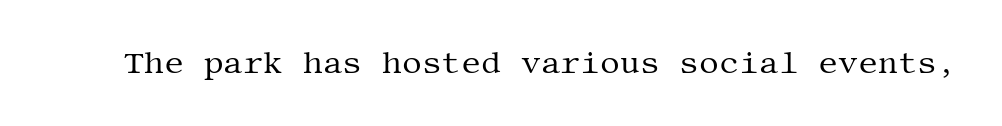
Q: Is the text bold? A: No.
Q: Is the text italic (slanted)? A: No, it is upright.
Q: Is the typeface a serif or a sans-serif typeface? A: Serif.
Q: Is the text underlined? A: No.
Q: Is the spacing between letters normal or unusually wide? A: Normal.
Q: Width (condensed, normal, or wide)? A: Normal.
Q: Stroke contrast? A: Medium.
Q: x-height? A: Large.
